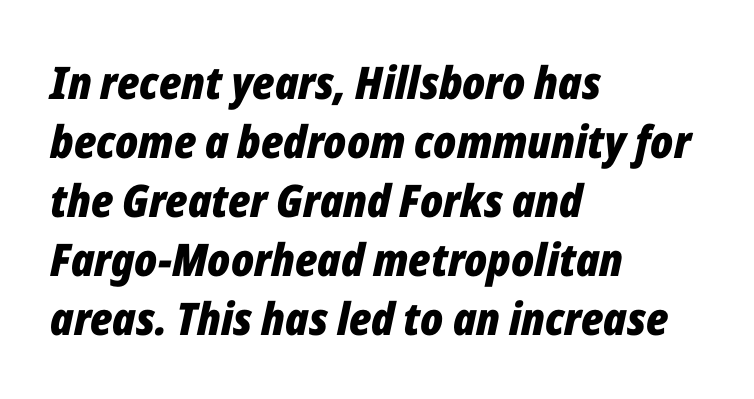
The image shows 45 px bold, condensed type, italic (leaning right); set left-aligned, normal line spacing (1.31x), normal letter spacing, not underlined; low stroke contrast and a medium x-height.
